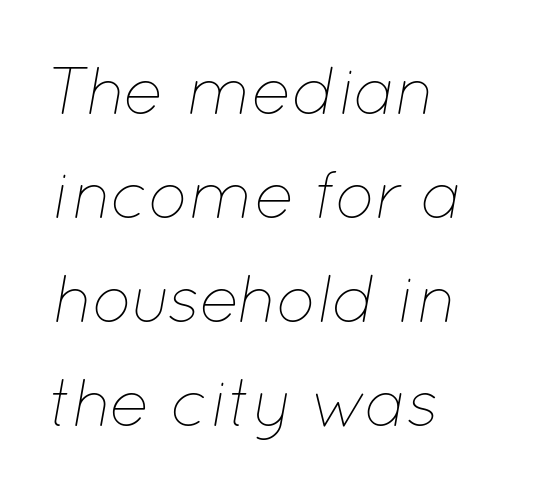
Heft: none added — not bold. Evenly set lines give the paragraph a standard silhouette. This sample has the flowing, uneven cadence of proportional lettering. Here the glyphs are tracked normally, forming tight word shapes.
